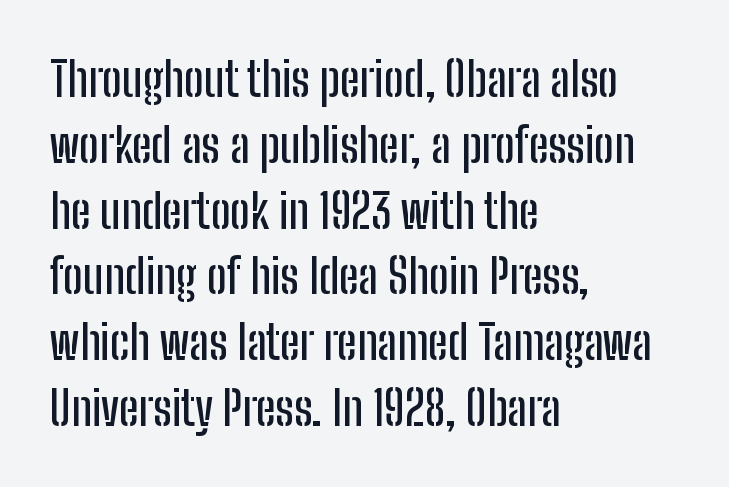
The string is rendered with underlining switched off. The rendering uses natural spacing where letterforms have individual widths. The letters stand upright; this is a roman face. Note: no serifs on the glyphs. The rendering anchors every line to the left-hand side.
